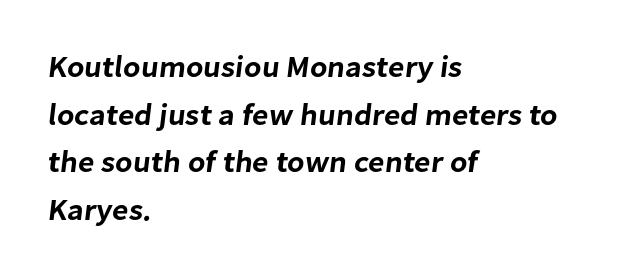
{"serif": "no", "width": "normal", "stroke_contrast": "low", "x_height": "medium", "monospaced": "no", "underline": "no", "align": "left", "line_spacing": "normal", "line_spacing_ratio": 1.59, "letter_spacing": "normal", "letter_spacing_em": 0.0, "glyph_px": 30}
